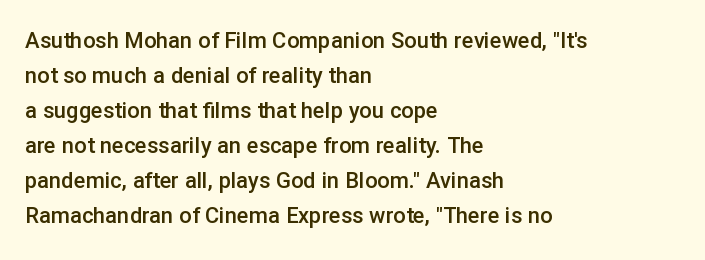
Rows of type keep a routine distance in the vertical direction. Tracking here is standard; glyphs follow each other at the usual distance. Ascenders rise straight up at ninety degrees. A fair bit of extra ink — the face is semibold, not bold.
